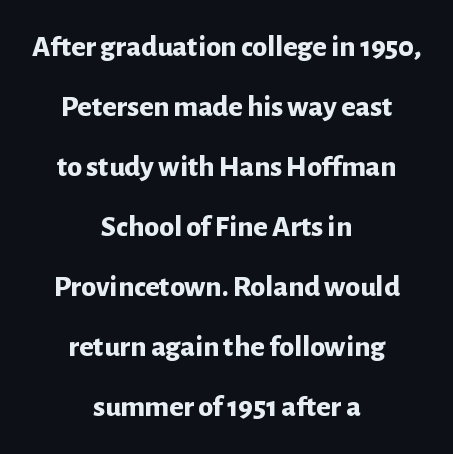
Q: Is the text bold? A: Yes.
Q: Is the text italic (slanted)? A: No, it is upright.
Q: Is the typeface a serif or a sans-serif typeface? A: Sans-serif.
Q: Is the text underlined? A: No.
Q: How is the paragraph aligned? A: Centered.
Q: Is the spacing between letters normal or unusually wide? A: Normal.
Q: Is the spacing between lines tight, normal or loose? A: Loose.
Q: Width (condensed, normal, or wide)? A: Normal.
Q: Stroke contrast? A: Low.
Q: x-height? A: Medium.
Q: Monospaced? A: No.
